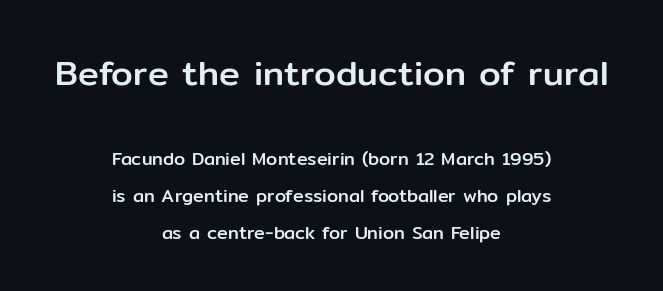
Whoever set this made the first block the dominant, larger element. Words appear dense and cohesive because spacing is normal. The passage shown stacks its lines with a broad gap. A typesetter would call this proportional, since set widths differ per character.
